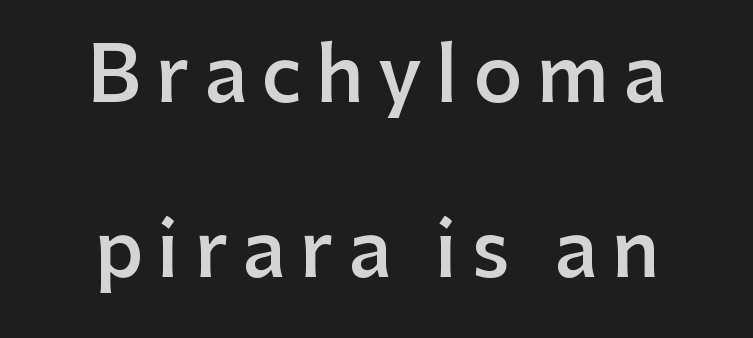
The image shows 76 px semibold sans-serif type, upright; set centered, loose line spacing (2.3x), not underlined; low stroke contrast and a medium x-height.
